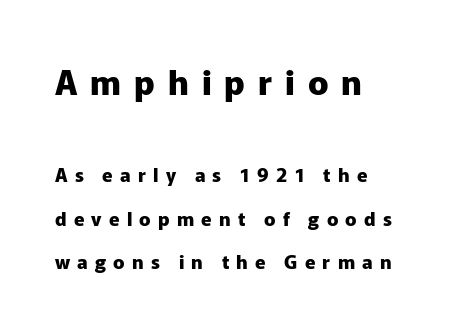
Q: Is the text bold? A: Yes.
Q: Is the text italic (slanted)? A: No, it is upright.
Q: Is the typeface a serif or a sans-serif typeface? A: Sans-serif.
Q: Is the text underlined? A: No.
Q: How is the paragraph aligned? A: Left-aligned.
Q: Is the spacing between letters normal or unusually wide? A: Unusually wide.
Q: Is the spacing between lines tight, normal or loose? A: Loose.
Q: Which block of text is set in a larger size, the first (top) or the second (bottom)? A: The first (top) one.
Q: Width (condensed, normal, or wide)? A: Normal.
Q: Stroke contrast? A: Low.
Q: x-height? A: Medium.
Q: Monospaced? A: No.
